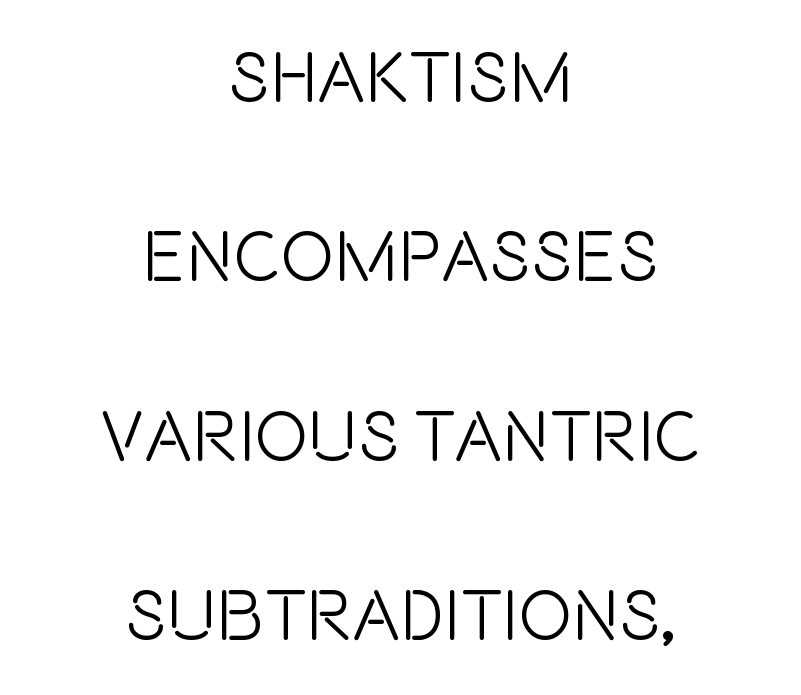
{"serif": "no", "italic": "no", "width": "condensed", "x_height": "large", "monospaced": "no", "underline": "no", "align": "center", "line_spacing": "loose", "line_spacing_ratio": 2.49, "letter_spacing": "normal", "letter_spacing_em": 0.0, "glyph_px": 72}
